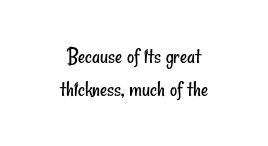
The image shows 22 px text type; set centered, normal line spacing (1.52x), normal letter spacing, not underlined.
